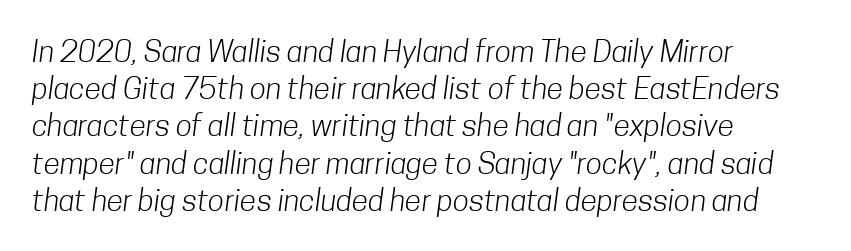
{"serif": "no", "bold": "no", "weight": "light", "width": "condensed", "stroke_contrast": "low", "x_height": "medium", "monospaced": "no", "underline": "no", "align": "left", "line_spacing_ratio": 1.24, "letter_spacing": "normal", "letter_spacing_em": 0.0, "glyph_px": 30}
